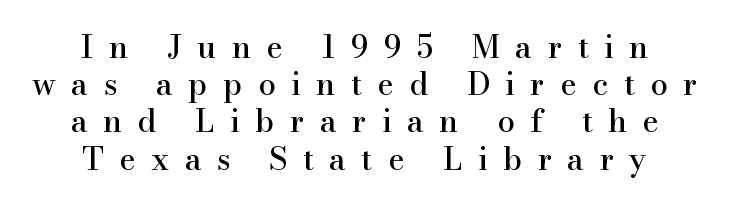
Decoration check: the copy has no underline. The compositor balanced each line on the midline. The letters advance in unequal steps, a hallmark of proportional type. Posture: vertical. The designer went with a serif here, giving each stem small feet. The type is letterspaced generously, with wide tracking.
